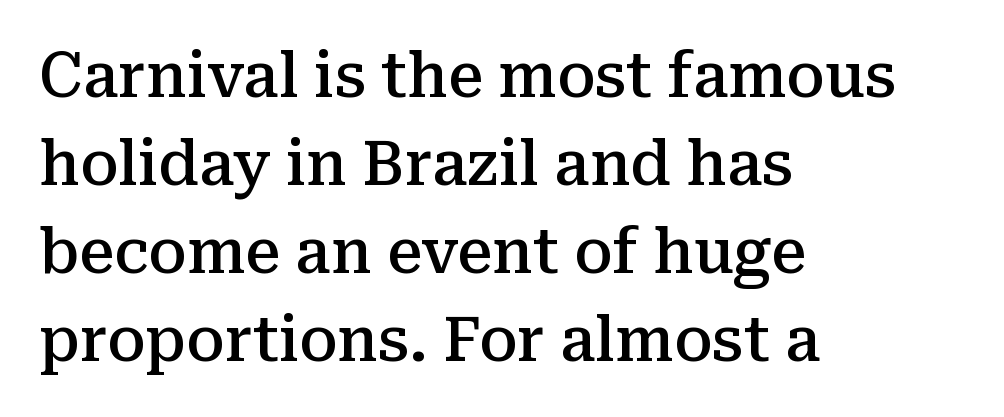
The face used here is a semibold: visibly heavier than regular, lighter than bold. The characters display serif detailing at their extremities. Each row of text sits above clean, open space. The typography opts for an upright posture over an oblique one. The rendering uses natural spacing where letterforms have individual widths.
